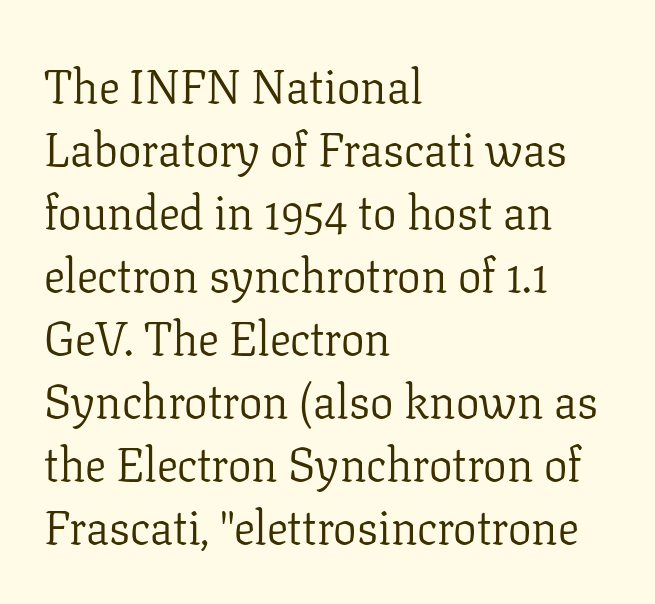
Regarding serifs, this sample has them. Compared with a typical body face, this is equally light or lighter still. The rendering anchors every line to the left-hand side. The specimen reads as upright at a glance. A typesetter would call this leading conventional body-copy spacing. Each row of text sits above clean, open space.
